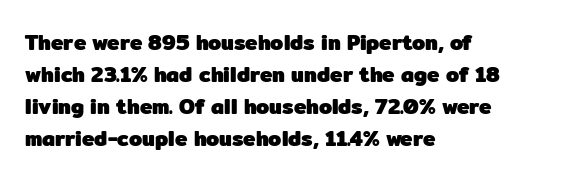
Q: Is the text bold? A: Yes.
Q: Is the text italic (slanted)? A: No, it is upright.
Q: Is the text underlined? A: No.
Q: How is the paragraph aligned? A: Left-aligned.
Q: Is the spacing between letters normal or unusually wide? A: Normal.
Q: Is the spacing between lines tight, normal or loose? A: Normal.
